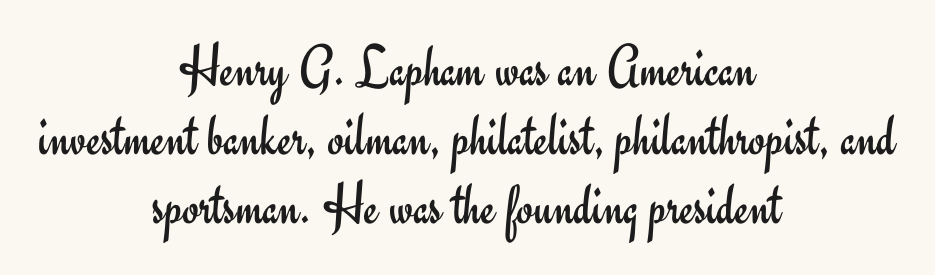
Letters rest on an invisible, unmarked baseline. The cut favours lightness, reaching ordinary text weight at its darkest. Is there much room between lines? No — they nearly touch. In CSS terms this would be text-align: center.
